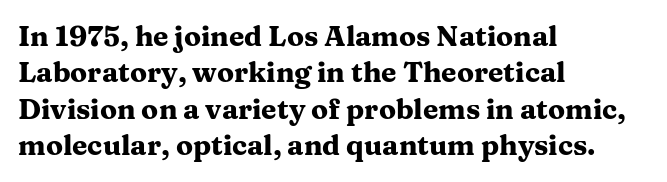
{"serif": "yes", "italic": "no", "bold": "yes", "weight": "heavy", "width": "wide", "stroke_contrast": "medium", "x_height": "medium", "monospaced": "no", "underline": "no", "align": "left", "line_spacing": "normal", "line_spacing_ratio": 1.3, "letter_spacing": "normal", "letter_spacing_em": 0.0, "glyph_px": 28}
